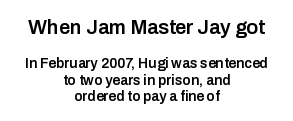
Q: Is the text bold? A: Semi-bold.
Q: Is the text italic (slanted)? A: No, it is upright.
Q: Is the text underlined? A: No.
Q: How is the paragraph aligned? A: Centered.
Q: Is the spacing between letters normal or unusually wide? A: Normal.
Q: Which block of text is set in a larger size, the first (top) or the second (bottom)? A: The first (top) one.
